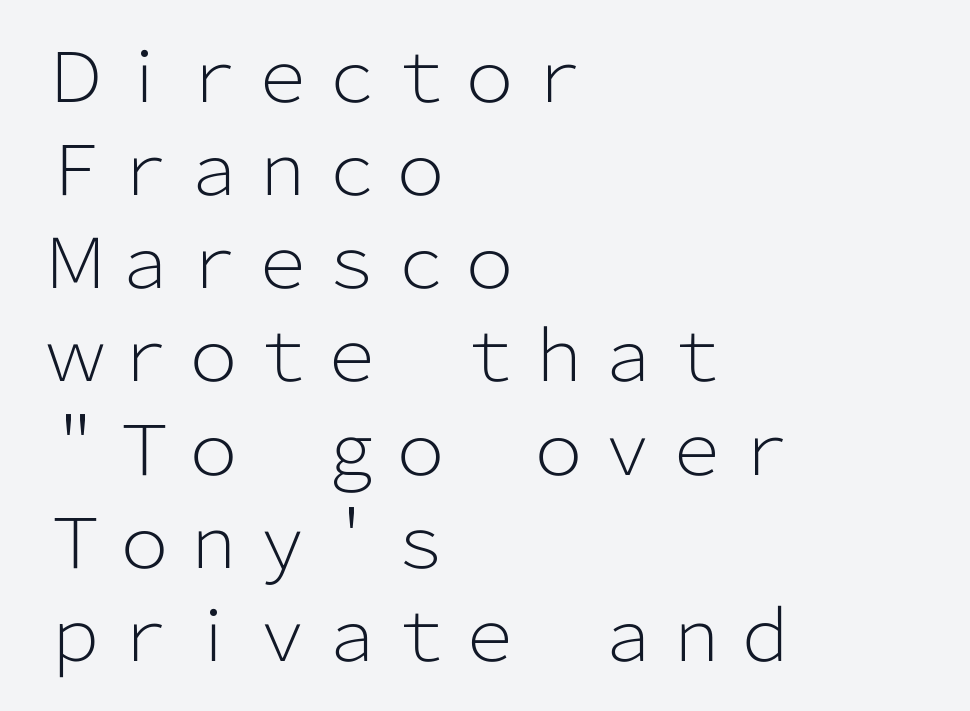
Q: Is the text bold? A: No.
Q: Is the text italic (slanted)? A: No, it is upright.
Q: Is the typeface a serif or a sans-serif typeface? A: Sans-serif.
Q: Is the text underlined? A: No.
Q: How is the paragraph aligned? A: Left-aligned.
Q: Is the spacing between letters normal or unusually wide? A: Normal.
Q: Is the spacing between lines tight, normal or loose? A: Normal.
Q: Width (condensed, normal, or wide)? A: Normal.
Q: Stroke contrast? A: Low.
Q: x-height? A: Medium.
Q: Monospaced? A: No.
